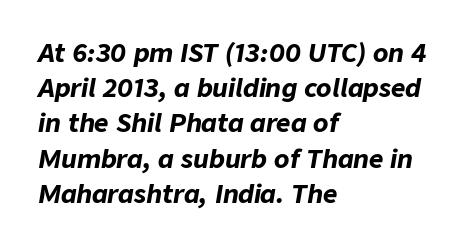
Q: Is the text bold? A: Yes.
Q: Is the text italic (slanted)? A: Yes, it leans right by about 9 degrees.
Q: Is the text underlined? A: No.
Q: How is the paragraph aligned? A: Left-aligned.
Q: Is the spacing between letters normal or unusually wide? A: Normal.
Q: Is the spacing between lines tight, normal or loose? A: Normal.
